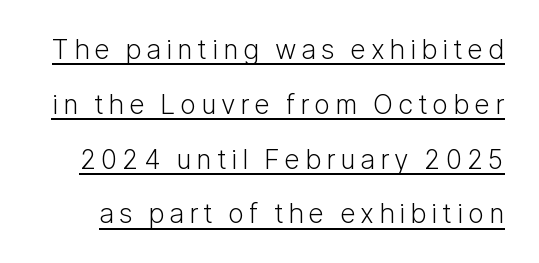
The image shows 27 px text type, upright; set loose line spacing (2.03x), underlined.
